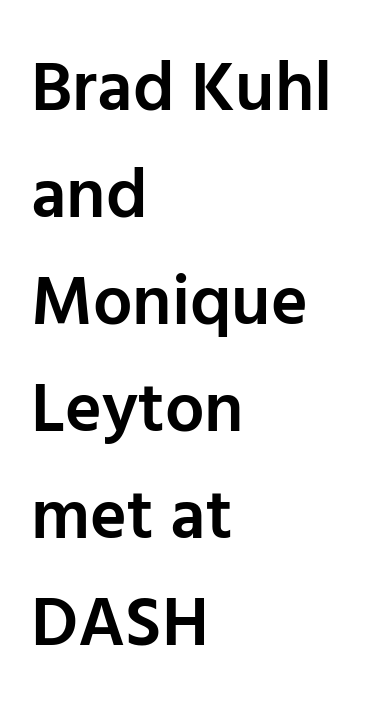
Q: Is the text bold? A: Semi-bold.
Q: Is the text italic (slanted)? A: No, it is upright.
Q: Is the typeface a serif or a sans-serif typeface? A: Sans-serif.
Q: Is the text underlined? A: No.
Q: How is the paragraph aligned? A: Left-aligned.
Q: Is the spacing between letters normal or unusually wide? A: Normal.
Q: Is the spacing between lines tight, normal or loose? A: Normal.
Q: Width (condensed, normal, or wide)? A: Normal.
Q: Stroke contrast? A: Low.
Q: x-height? A: Medium.
Q: Monospaced? A: No.
